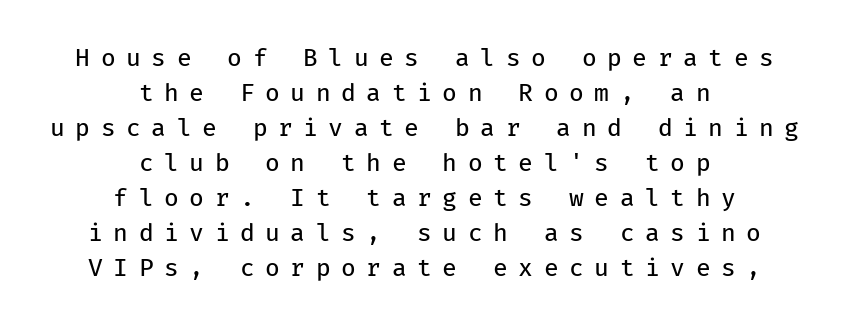
The image shows 24 px text type, upright; set centered, normal line spacing (1.46x), unusually wide letter spacing (+0.44 em), not underlined.
